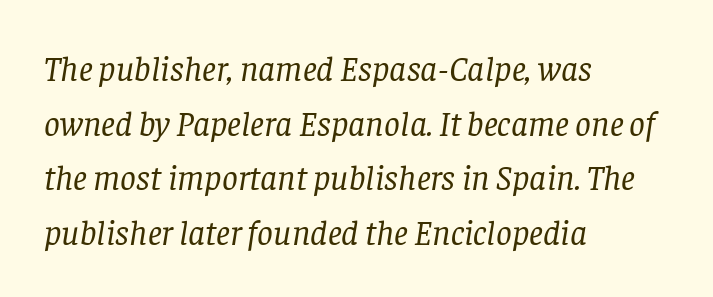
{"serif": "yes", "italic": "yes", "lean": "right", "slant_degrees": 8, "bold": "no", "weight": "regular", "width": "normal", "stroke_contrast": "low", "x_height": "large", "monospaced": "no", "underline": "no", "align": "left", "line_spacing": "normal", "line_spacing_ratio": 1.56, "letter_spacing": "normal", "letter_spacing_em": 0.0, "glyph_px": 35}
